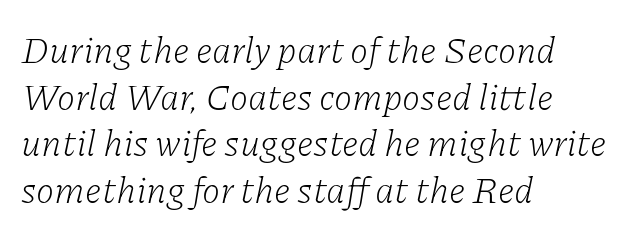
The image shows 37 px light serif type, italic (leaning right); set left-aligned, normal line spacing (1.26x), normal letter spacing, not underlined; low stroke contrast and a medium x-height.
